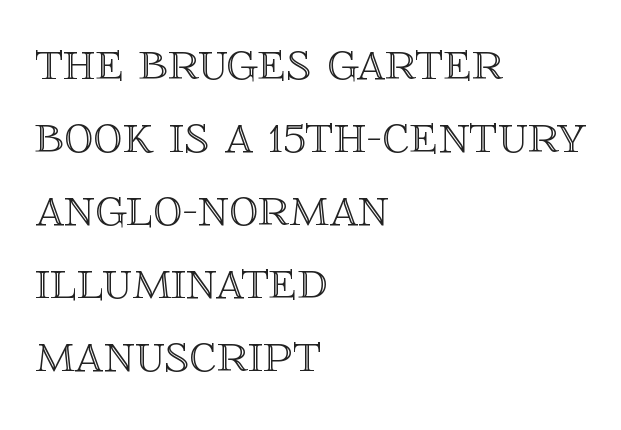
{"italic": "no", "width": "normal", "x_height": "large", "monospaced": "no", "underline": "no", "align": "left", "line_spacing": "normal", "line_spacing_ratio": 1.26, "letter_spacing": "normal", "letter_spacing_em": 0.0, "glyph_px": 58}
